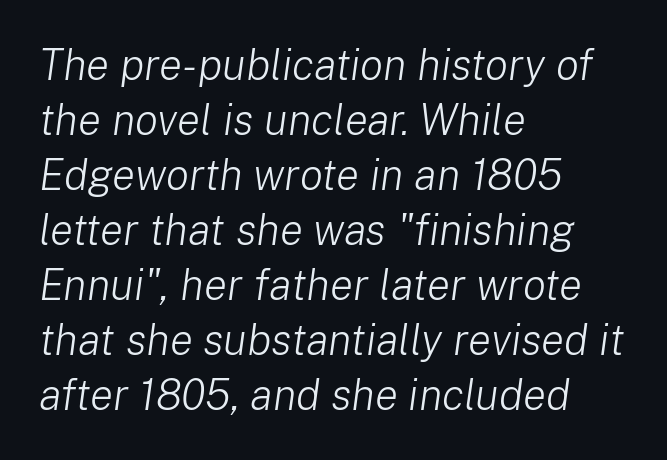
The image shows 43 px light type, italic (leaning right); set left-aligned, normal line spacing (1.28x), normal letter spacing, not underlined; low stroke contrast and a medium x-height.
